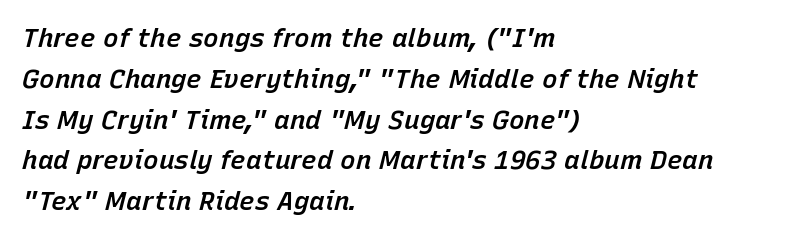
The image shows 26 px text type, italic (leaning right); set left-aligned, normal line spacing (1.57x), normal letter spacing, not underlined.
